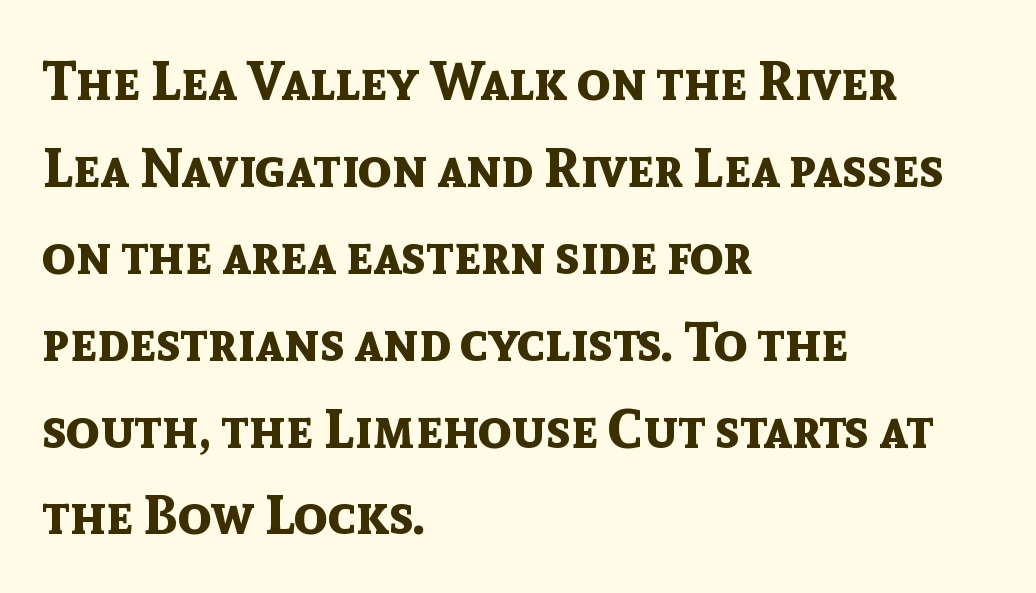
Type without underlining. Characters remain perfectly vertical along every line. The face used here is proportionally spaced, like ordinary book or web type. Thick stems and heavy bowls — unmistakably bold. In terms of leading, this rendering sits right in the middle. Each line starts at the same left margin while the right side varies.
